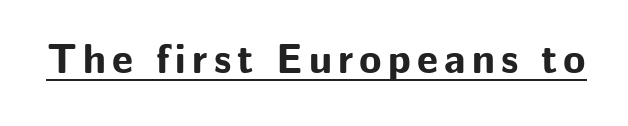
{"serif": "no", "italic": "no", "bold": "yes", "weight": "bold", "width": "normal", "stroke_contrast": "low", "x_height": "medium", "monospaced": "no", "underline": "yes", "glyph_px": 41}
